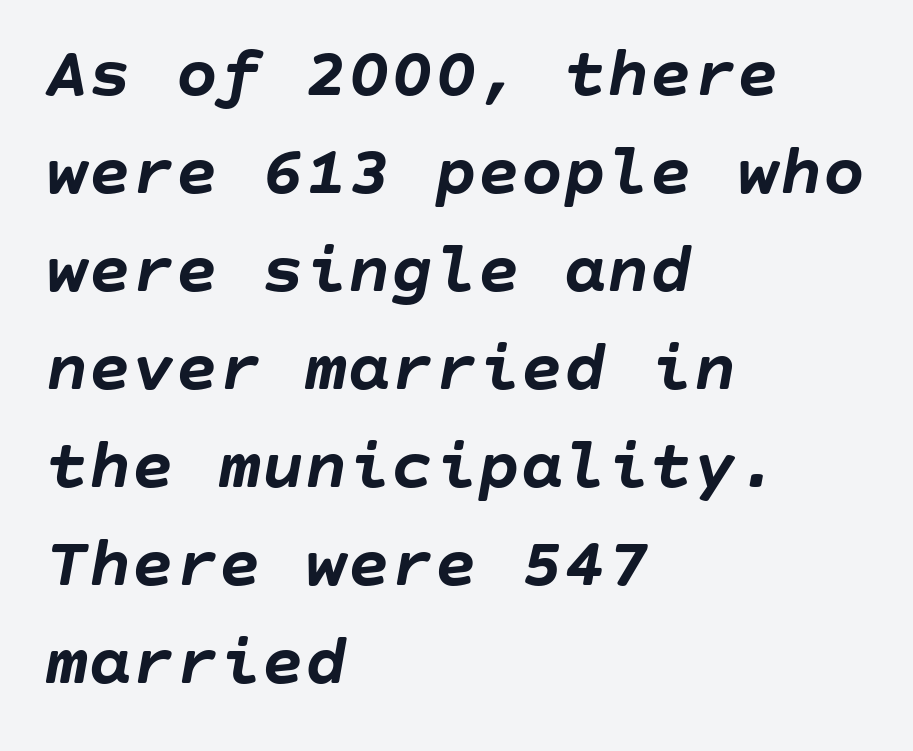
No extra tracking has been applied to these lines. Notice how the stems are inclined rather than vertical — that's the hallmark of italics. Where is the straight margin? On the left. Beneath every word, the page is bare. How heavy is the stroke? Heavy — this is a bold.
